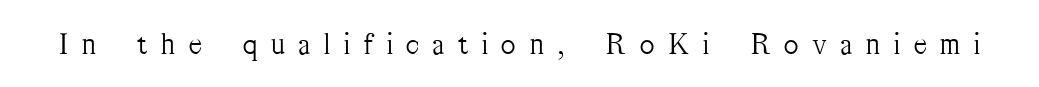
No word sits above an underline. Tall strokes in this sample are plumb rather than angled. This sample uses expanded letter spacing, leaving extra air between glyphs. Weight: not bold — regular or lighter. A typesetter would call this proportional, since set widths differ per character. Unlike a clean sans, this face finishes its strokes with serifs.
